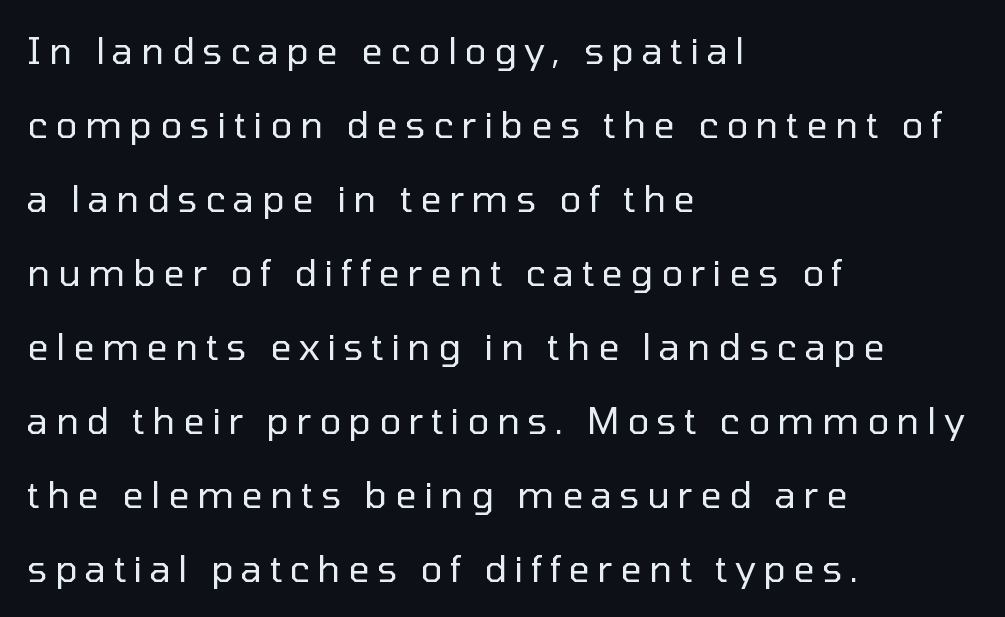
The image shows 37 px regular-weight sans-serif type, upright; set left-aligned, loose line spacing (2.0x), unusually wide letter spacing (+0.2 em), not underlined; low stroke contrast and a medium x-height.
